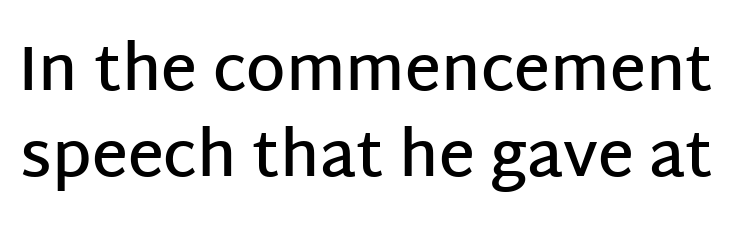
Q: Is the text bold? A: Semi-bold.
Q: Is the text italic (slanted)? A: No, it is upright.
Q: Is the typeface a serif or a sans-serif typeface? A: Sans-serif.
Q: Is the text underlined? A: No.
Q: Is the spacing between letters normal or unusually wide? A: Normal.
Q: Is the spacing between lines tight, normal or loose? A: Normal.
Q: Width (condensed, normal, or wide)? A: Normal.
Q: Stroke contrast? A: Low.
Q: x-height? A: Large.
Q: Monospaced? A: No.
